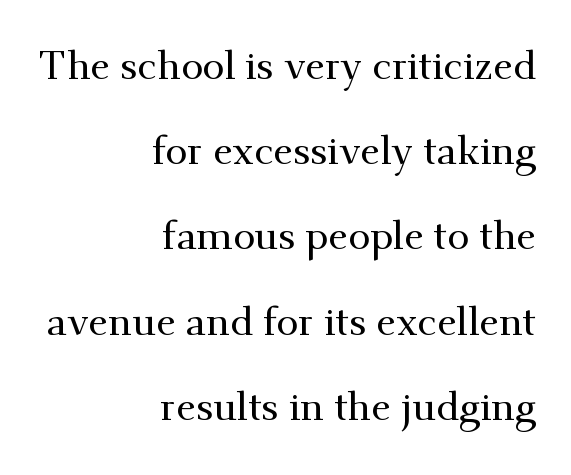
{"serif": "yes", "italic": "no", "width": "normal", "stroke_contrast": "medium", "x_height": "small", "monospaced": "no", "underline": "no", "align": "right", "line_spacing": "loose", "line_spacing_ratio": 2.13, "letter_spacing": "normal", "letter_spacing_em": 0.0, "glyph_px": 40}
